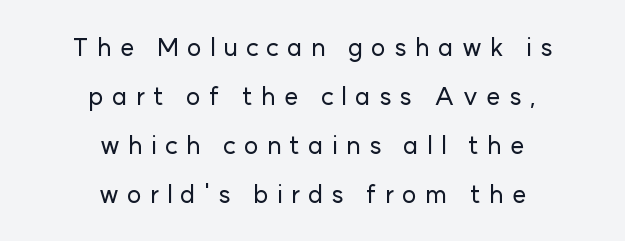
The image shows 25 px text type, upright; set centered, loose line spacing (1.96x), unusually wide letter spacing (+0.33 em), not underlined.
